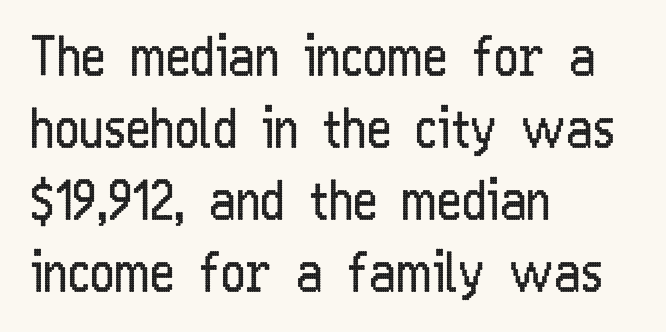
{"serif": "no", "italic": "no", "bold": "no", "weight": "regular", "width": "condensed", "stroke_contrast": "low", "x_height": "medium", "monospaced": "no", "underline": "no", "align": "left", "line_spacing": "normal", "line_spacing_ratio": 1.36, "letter_spacing": "normal", "letter_spacing_em": 0.0, "glyph_px": 53}
